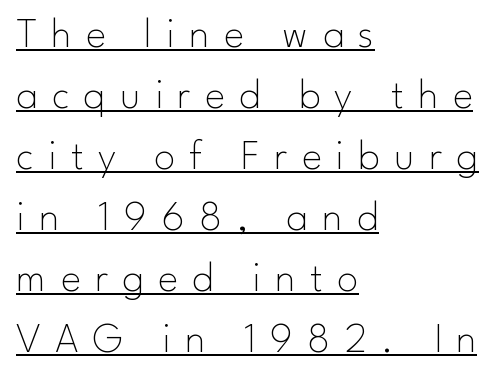
Nothing heavy about these letters — not bold at all. Italic: no, the glyphs are upright roman. Each letter keeps its own natural width here, so spacing adapts to shape. This sample is left-justified, so line endings fall wherever the words run out. Here the glyphs are tracked loosely, breaking word shapes into spaced letters.
